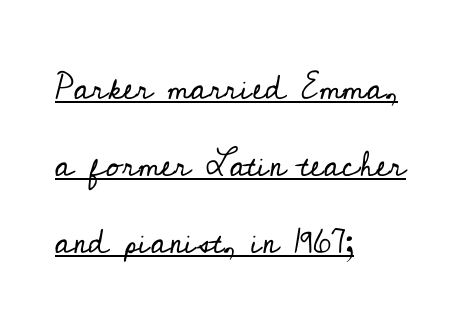
The image shows 35 px regular-weight serif type; set left-aligned, loose line spacing (2.2x), normal letter spacing, underlined; low stroke contrast and a small x-height.
